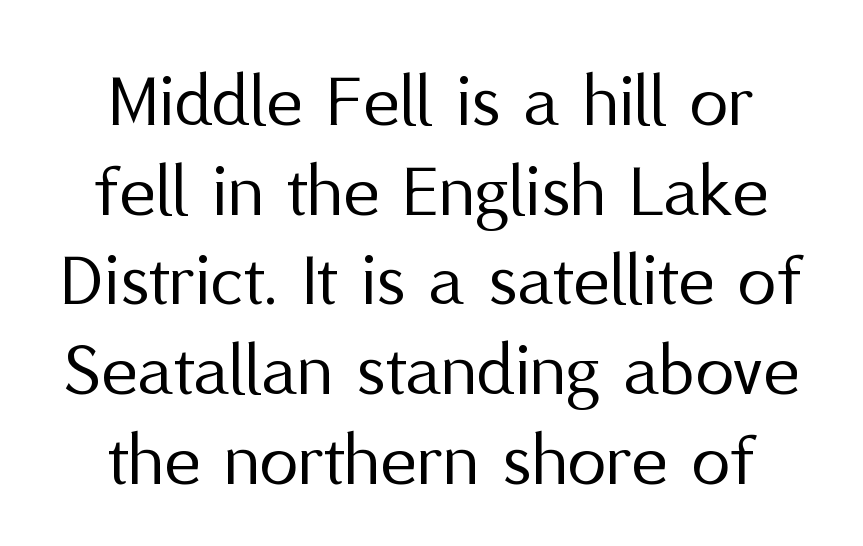
The font's upright variant was chosen for this text. Descender tails drop into unmarked territory. The line texture is even and compact thanks to regular tracking. The typesetter chose a symmetrical, centered arrangement here. Check where the strokes stop: nothing finishes them off — pure sans.
